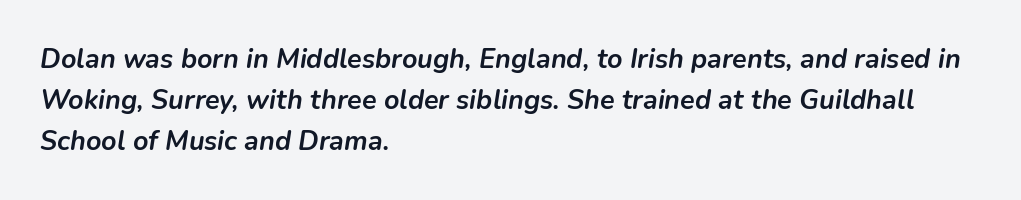
{"italic": "yes", "lean": "right", "slant_degrees": 9, "bold": "yes", "underline": "no", "align": "left", "line_spacing": "normal", "line_spacing_ratio": 1.51, "letter_spacing": "normal", "letter_spacing_em": 0.0, "glyph_px": 27}
